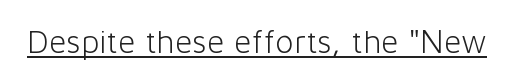
The weight would be labelled regular, book, light, or lighter still. Check the space under the baseline: a stroke is drawn there. Tracking here is standard; glyphs follow each other at the usual distance. The face used here is proportionally spaced, like ordinary book or web type. This rendering employs a face without finishing strokes, i.e., a sans-serif.
